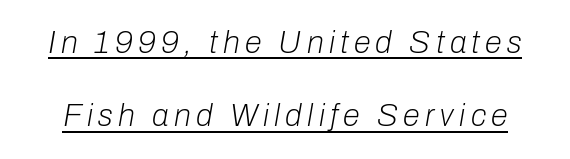
Stroke mass is kept to a normal reading level or below. Varying glyph widths throughout — classic text-font behaviour. Students, observe: this is what heavily led, spacious text looks like. The lettering is marked with a stroke running underneath it. Italic? Definitely — the glyphs are oblique.
